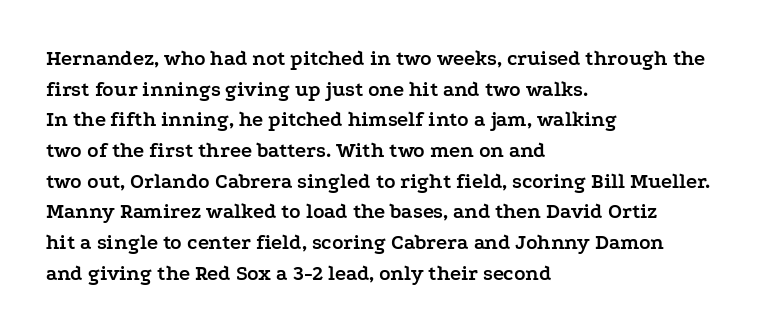
{"italic": "no", "bold": "yes", "underline": "no", "align": "left", "line_spacing": "normal", "line_spacing_ratio": 1.46, "letter_spacing": "normal", "letter_spacing_em": 0.0, "glyph_px": 21}
